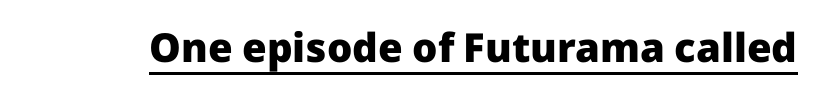
The image shows 40 px heavy sans-serif type, upright; set normal letter spacing, underlined; low stroke contrast and a medium x-height.
